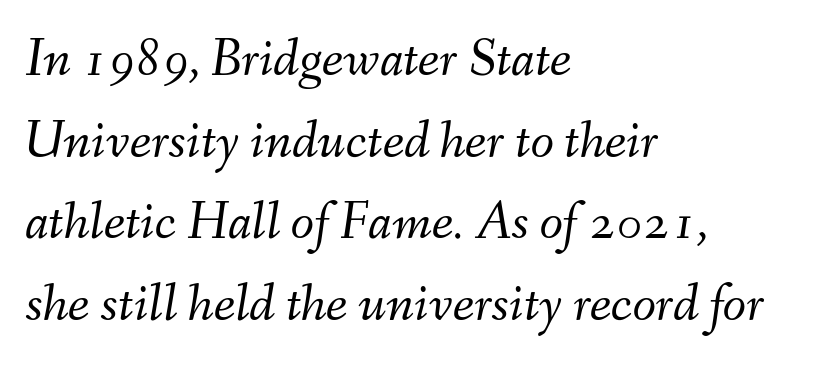
This rendering leaves character spacing at its baseline value. The font sits on the lighter half of the weight spectrum, regular included. These lines are rendered in a variable-pitch font. A bare baseline throughout the passage.
